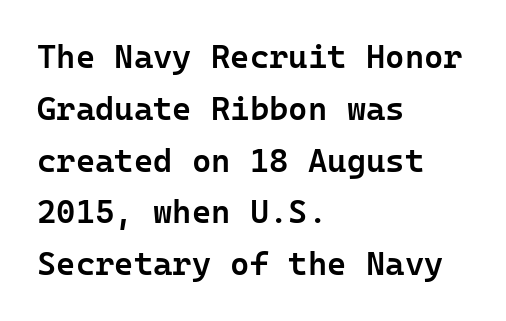
These lines keep a tight, regular rhythm from letter to letter. Observe the absence of serifs on each vertical stroke in this sample. Only glyphs here, with clear space below each row. Each new line begins a customary step beneath the previous one.
